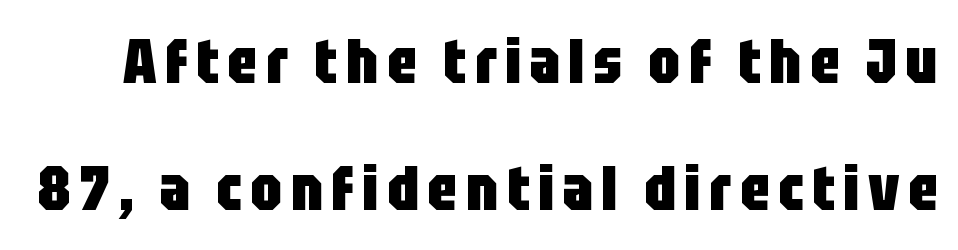
Q: Is the text bold? A: Yes.
Q: Is the text italic (slanted)? A: No, it is upright.
Q: Is the typeface a serif or a sans-serif typeface? A: Sans-serif.
Q: Is the text underlined? A: No.
Q: Is the spacing between lines tight, normal or loose? A: Loose.
Q: Width (condensed, normal, or wide)? A: Condensed.
Q: Stroke contrast? A: Low.
Q: x-height? A: Large.
Q: Monospaced? A: No.
